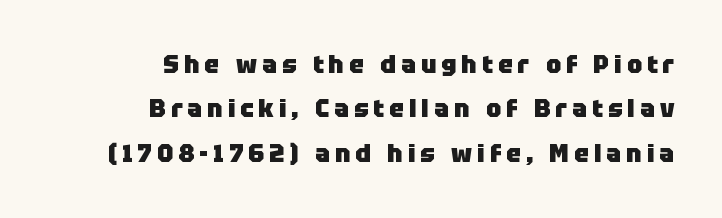
The image shows 25 px bold type, upright; set right-aligned, line spacing 1.78x, unusually wide letter spacing (+0.2 em), not underlined.
